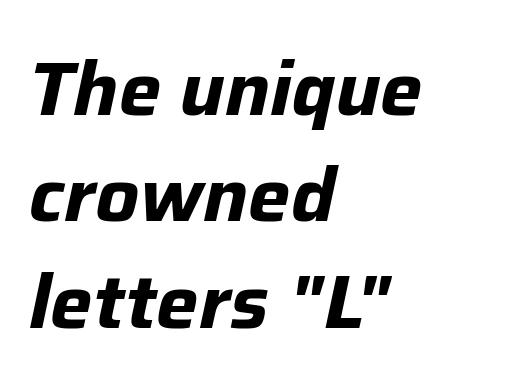
The image shows 75 px bold type, italic (leaning right); set left-aligned, normal line spacing (1.42x), normal letter spacing, not underlined; low stroke contrast and a medium x-height.
